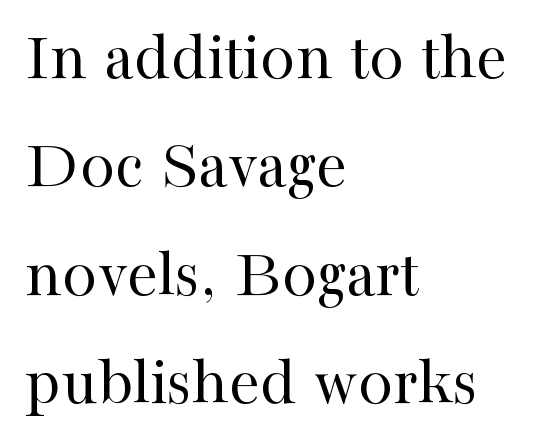
The image shows 70 px regular-weight serif type, upright; set left-aligned, normal line spacing (1.55x), normal letter spacing, not underlined; high stroke contrast and a medium x-height.
